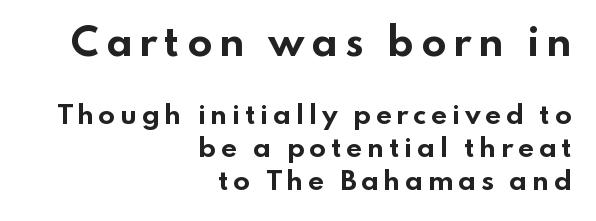
{"serif": "no", "italic": "no", "bold": "yes", "weight": "bold", "width": "wide", "stroke_contrast": "low", "x_height": "small", "monospaced": "no", "underline": "no", "align": "right", "line_spacing": "normal", "line_spacing_ratio": 1.31, "larger_block": "first", "size_ratio": 1.48, "glyph_px": 37}
